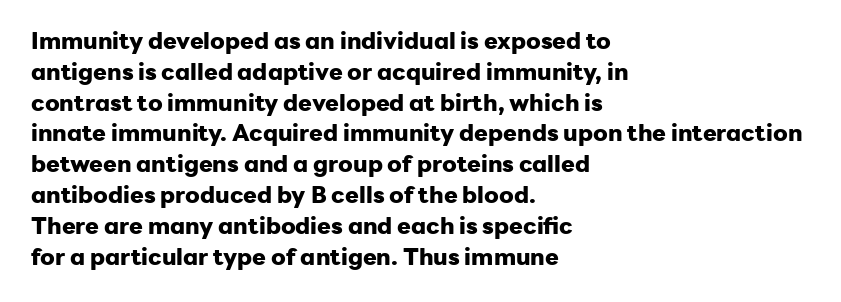
It's the straight-up-and-down kind of type. Descender tails drop into unmarked territory. Weight check: bold — yes, fully. Line beginnings align vertically; line endings do not.
